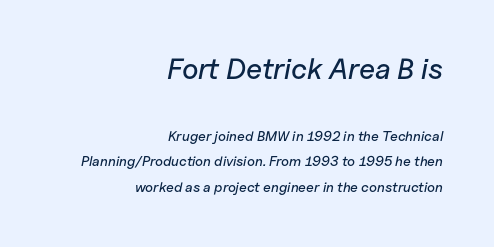
Q: Is the text italic (slanted)? A: Yes, it leans right by about 11 degrees.
Q: Is the text underlined? A: No.
Q: How is the paragraph aligned? A: Right-aligned.
Q: Is the spacing between letters normal or unusually wide? A: Normal.
Q: Which block of text is set in a larger size, the first (top) or the second (bottom)? A: The first (top) one.
Q: Width (condensed, normal, or wide)? A: Normal.
Q: Stroke contrast? A: Low.
Q: x-height? A: Medium.
Q: Monospaced? A: No.
